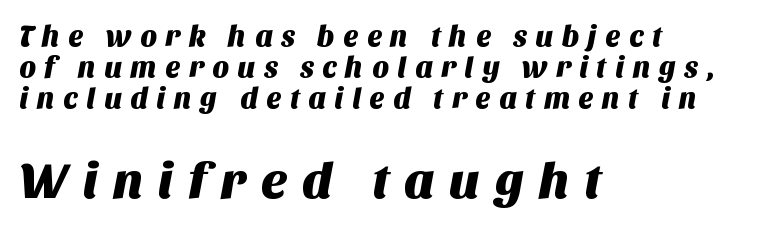
The image shows 50 px sans-serif type; set left-aligned, tight line spacing (1.07x), unusually wide letter spacing (+0.28 em), not underlined; the second (bottom) block is 1.72x larger; medium stroke contrast and a large x-height.
